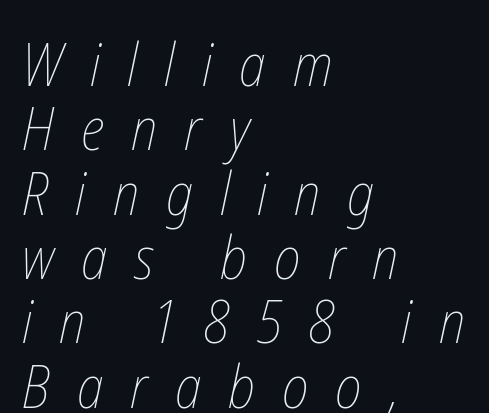
{"bold": "no", "weight": "thin", "width": "condensed", "stroke_contrast": "low", "x_height": "medium", "monospaced": "no", "underline": "no", "align": "left", "line_spacing": "tight", "line_spacing_ratio": 1.09, "letter_spacing": "wide", "letter_spacing_em": 0.46, "glyph_px": 59}
